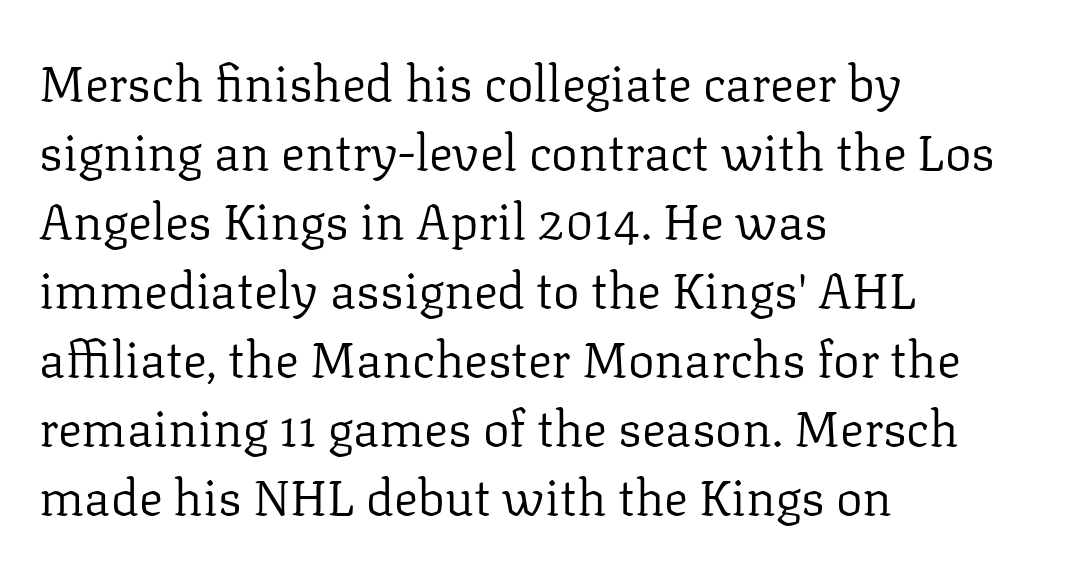
Q: Is the text bold? A: No.
Q: Is the text italic (slanted)? A: No, it is upright.
Q: Is the typeface a serif or a sans-serif typeface? A: Serif.
Q: Is the text underlined? A: No.
Q: How is the paragraph aligned? A: Left-aligned.
Q: Is the spacing between letters normal or unusually wide? A: Normal.
Q: Is the spacing between lines tight, normal or loose? A: Normal.
Q: Width (condensed, normal, or wide)? A: Normal.
Q: Stroke contrast? A: Low.
Q: x-height? A: Medium.
Q: Monospaced? A: No.
